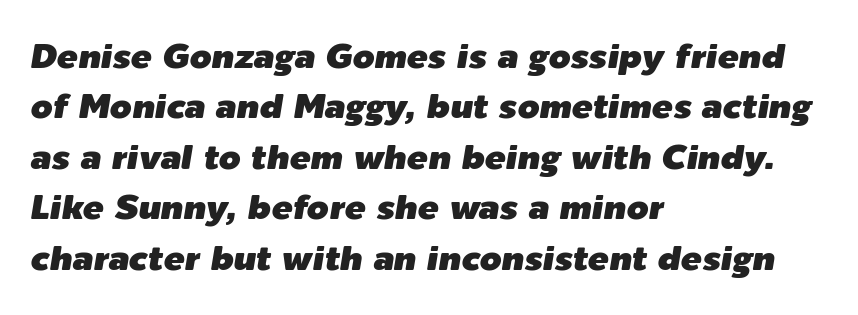
Q: Is the text italic (slanted)? A: Yes, it leans right by about 9 degrees.
Q: Is the text underlined? A: No.
Q: How is the paragraph aligned? A: Left-aligned.
Q: Is the spacing between letters normal or unusually wide? A: Normal.
Q: Is the spacing between lines tight, normal or loose? A: Normal.
Q: Width (condensed, normal, or wide)? A: Normal.
Q: Stroke contrast? A: Low.
Q: x-height? A: Medium.
Q: Monospaced? A: No.
